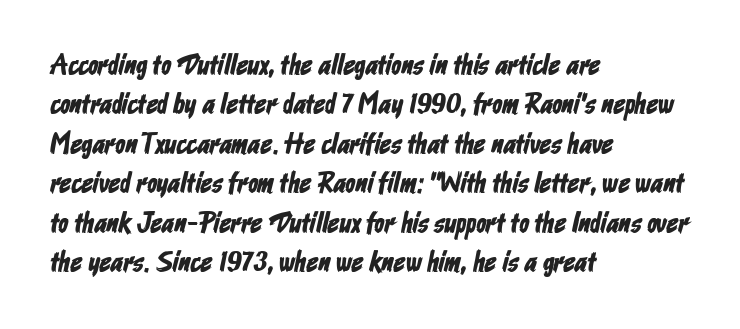
{"serif": "no", "width": "condensed", "stroke_contrast": "low", "x_height": "medium", "monospaced": "no", "underline": "no", "align": "left", "line_spacing": "normal", "line_spacing_ratio": 1.36, "letter_spacing": "normal", "letter_spacing_em": 0.0, "glyph_px": 29}
